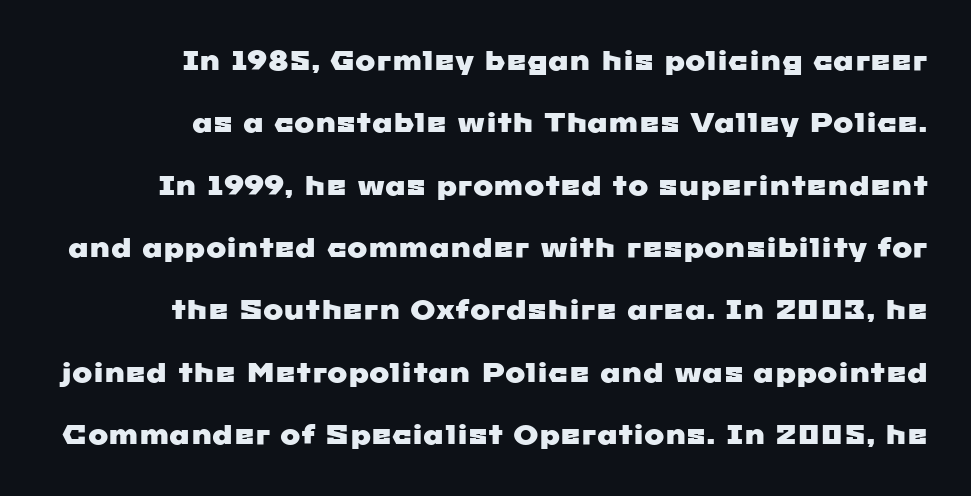
The image shows 27 px text type; set right-aligned, loose line spacing (2.31x), normal letter spacing, not underlined.
